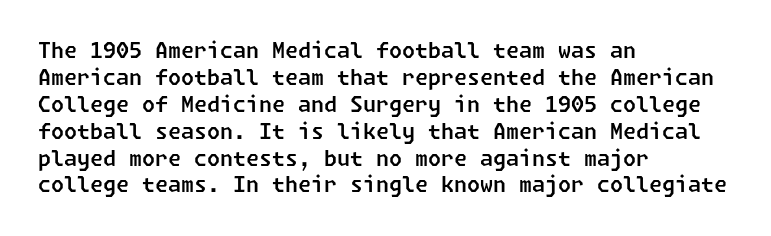
The image shows 21 px text type; set left-aligned, normal line spacing (1.28x), normal letter spacing, not underlined.
